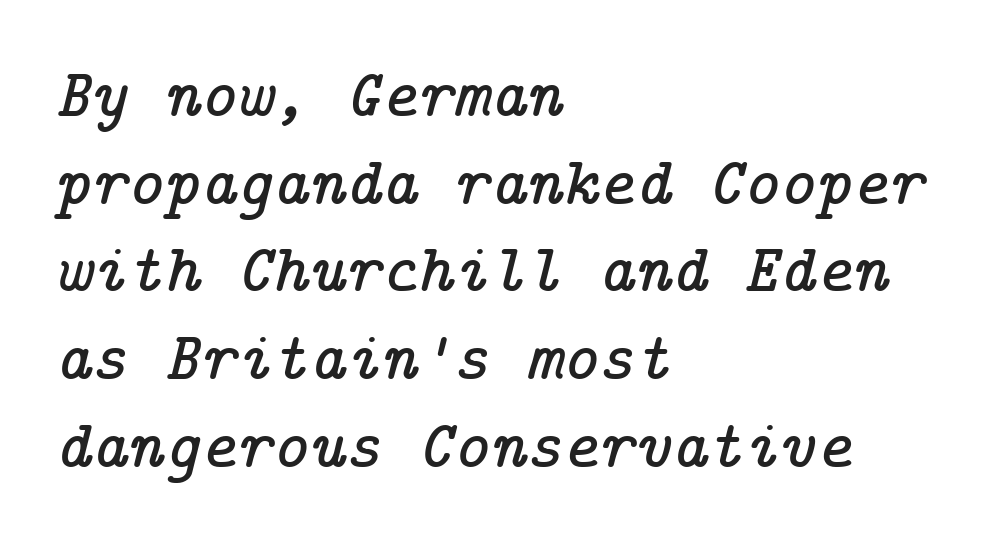
{"serif": "yes", "italic": "yes", "lean": "right", "slant_degrees": 14, "width": "normal", "stroke_contrast": "low", "x_height": "medium", "underline": "no", "align": "left", "line_spacing": "normal", "line_spacing_ratio": 1.27, "letter_spacing": "normal", "letter_spacing_em": 0.0, "glyph_px": 69}
